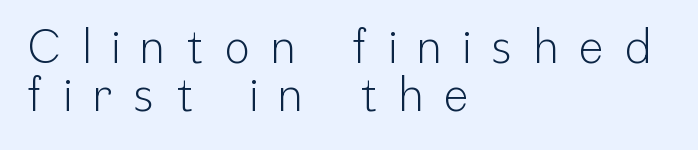
Looks like regular typesetting: each glyph gets only the width it needs. A clean baseline with only descenders dipping below it. Cramped leading. It's the straight-up-and-down kind of type.
